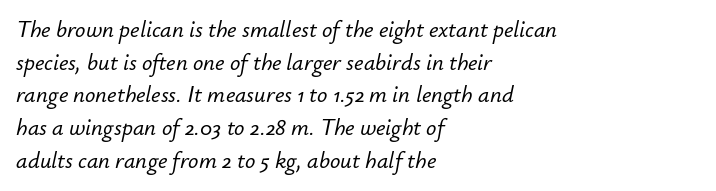
The typography opts for an oblique posture over an upright one. Normally led — the rows are evenly, conventionally spaced. The glyphs are unaccompanied by any horizontal stroke below them. This rendering uses left alignment, leaving the right contour irregular.
